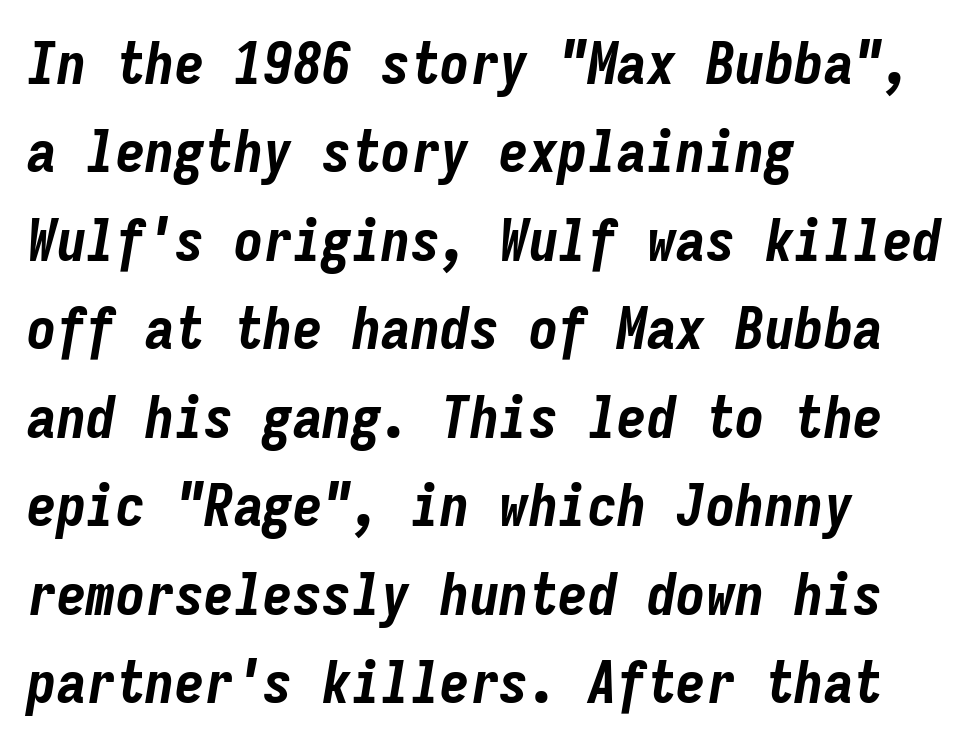
Heavy, bold letterforms. These lines sit exactly where default settings would place them. Observe the ordinary spacing: letters are neighbours, not strangers. Words float on clear page, feet unadorned. Typeset ragged right — the left edge is the straight one. In terms of posture, this sample is oblique.
